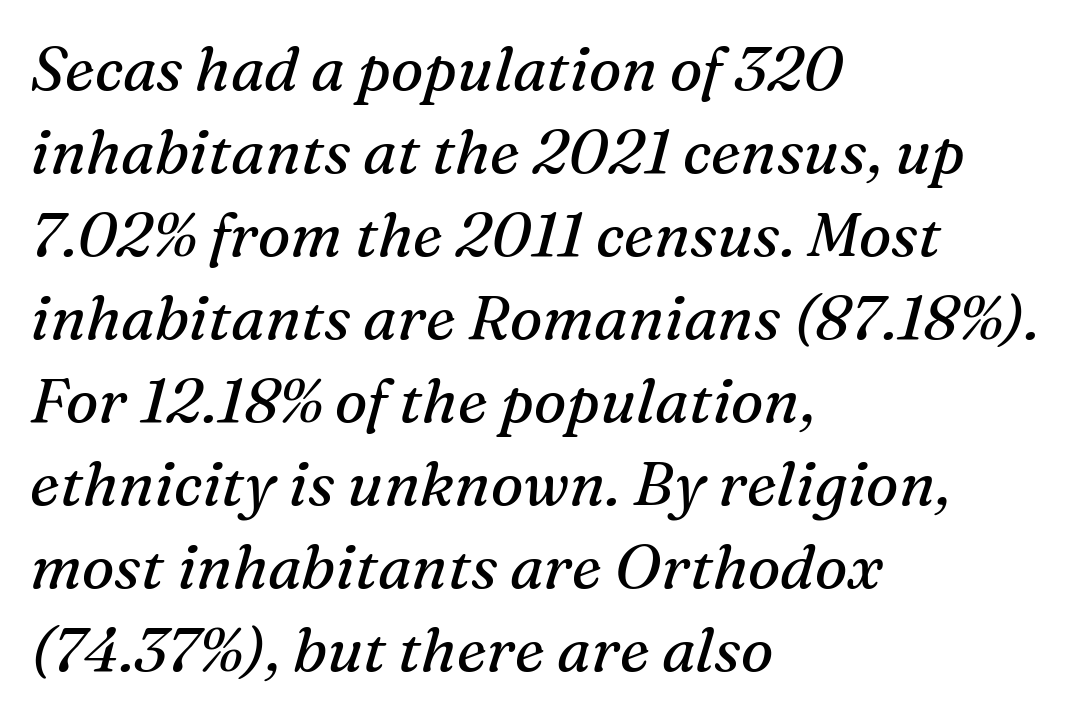
The face used here is proportionally spaced, like ordinary book or web type. The foot of each line stays bare and open. Students, note that the glyphs here touch the page at normal intervals. The passage shown is typeset with a serif family. No extra ink here — the face is not bold.
